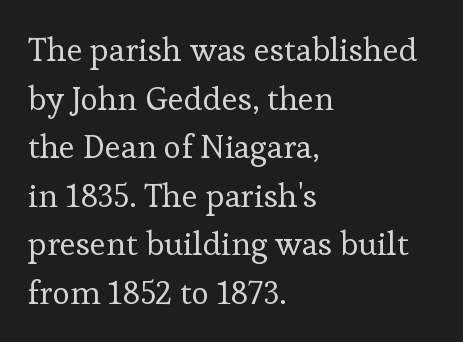
The image shows 33 px regular-weight serif type, upright; set left-aligned, normal line spacing (1.47x), normal letter spacing, not underlined; low stroke contrast and a medium x-height.
